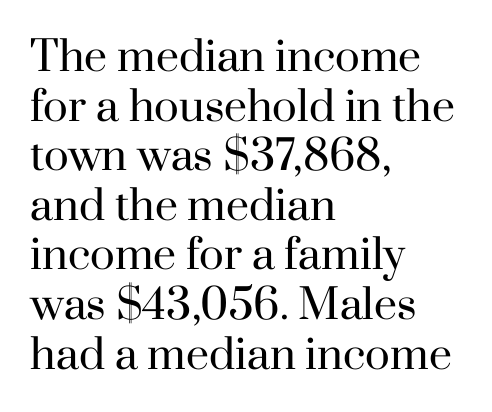
This rendering features lettering with no underline. I'd call this a serif setting — the letters wear small feet. Which margin do the lines hug? The left one — the right edge is uneven. Does the lettering tilt? It doesn't — this is upright. Honestly, the letter spacing is just normal — you wouldn't notice it. Nothing heavy about these letters — not bold at all.
